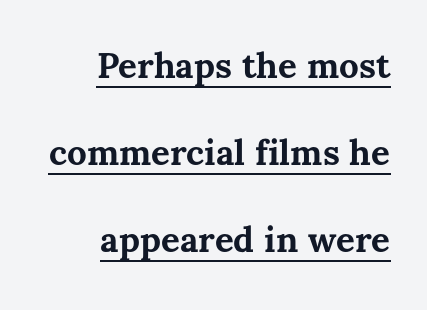
The typesetting leans heavy: a genuine bold. The specimen includes a rule beneath the text block's lines. The rag falls on the left side of this text block. These lines are rendered in a variable-pitch font.
